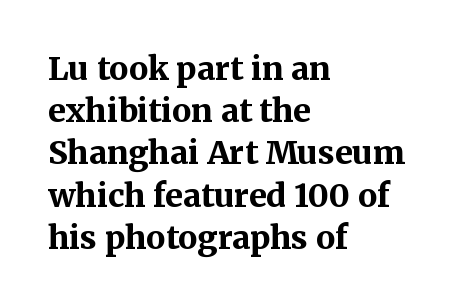
The image shows 32 px bold serif type, upright; set left-aligned, normal line spacing (1.32x), normal letter spacing, not underlined; medium stroke contrast and a medium x-height.
